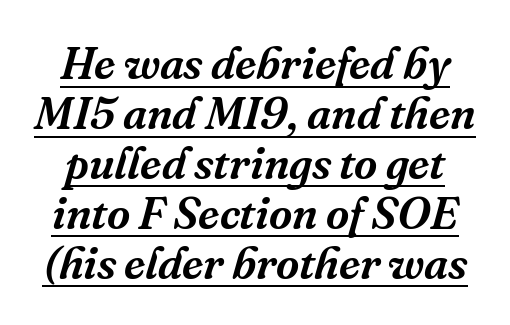
Q: Is the text italic (slanted)? A: Yes, it leans right by about 16 degrees.
Q: Is the typeface a serif or a sans-serif typeface? A: Serif.
Q: Is the text underlined? A: Yes.
Q: Is the spacing between letters normal or unusually wide? A: Normal.
Q: Is the spacing between lines tight, normal or loose? A: Tight.
Q: Width (condensed, normal, or wide)? A: Normal.
Q: Stroke contrast? A: Medium.
Q: x-height? A: Medium.
Q: Monospaced? A: No.
